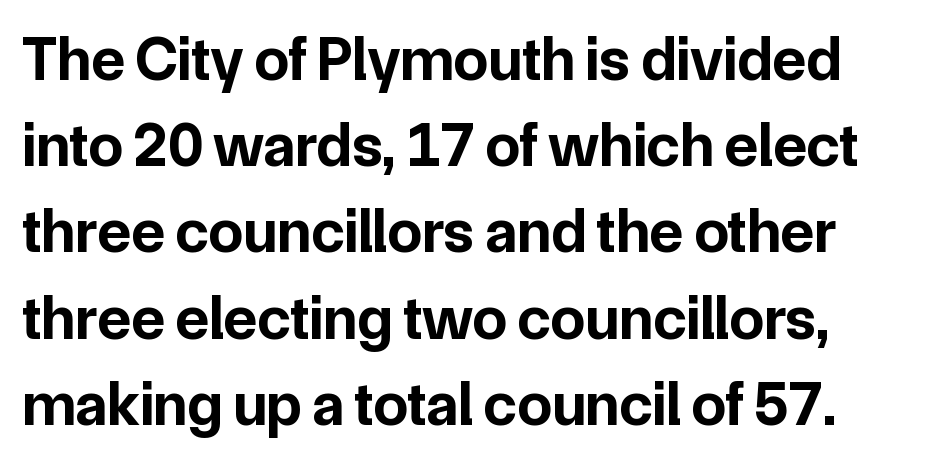
Q: Is the text bold? A: Yes.
Q: Is the text italic (slanted)? A: No, it is upright.
Q: Is the typeface a serif or a sans-serif typeface? A: Sans-serif.
Q: Is the text underlined? A: No.
Q: How is the paragraph aligned? A: Left-aligned.
Q: Is the spacing between letters normal or unusually wide? A: Normal.
Q: Is the spacing between lines tight, normal or loose? A: Normal.
Q: Width (condensed, normal, or wide)? A: Normal.
Q: Stroke contrast? A: Low.
Q: x-height? A: Medium.
Q: Monospaced? A: No.
